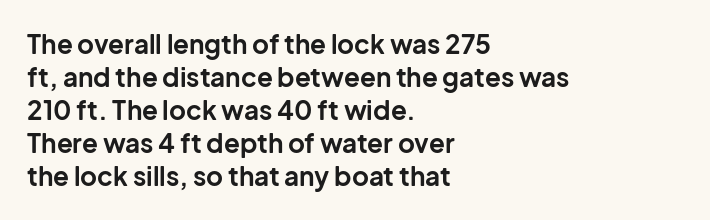
The image shows 26 px bold type, upright; set left-aligned, normal line spacing (1.27x), normal letter spacing, not underlined.
